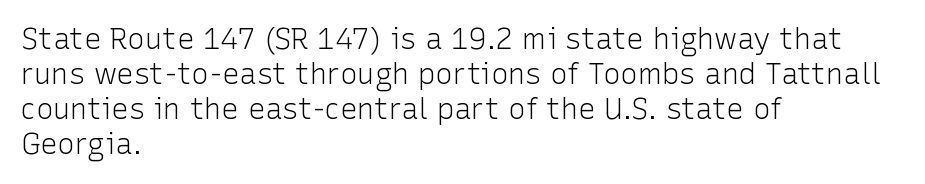
Only glyphs here, with clear space below each row. The typesetter chose a ragged-right arrangement here. This sample has the flowing, uneven cadence of proportional lettering. This sample uses plain, unmodified letter spacing.
